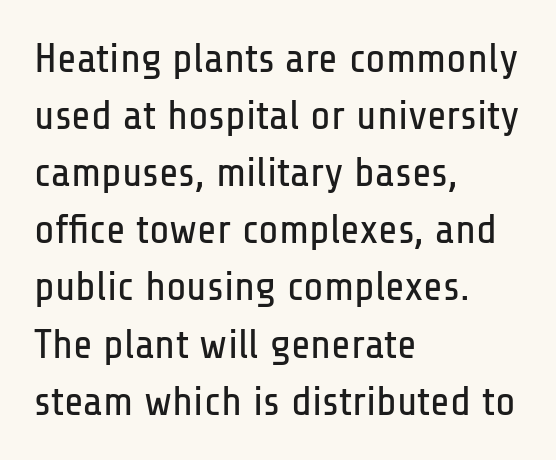
{"serif": "no", "italic": "no", "bold": "no", "weight": "regular", "width": "condensed", "stroke_contrast": "low", "x_height": "medium", "monospaced": "no", "underline": "no", "align": "left", "line_spacing": "normal", "line_spacing_ratio": 1.36, "letter_spacing": "normal", "letter_spacing_em": 0.0, "glyph_px": 42}
